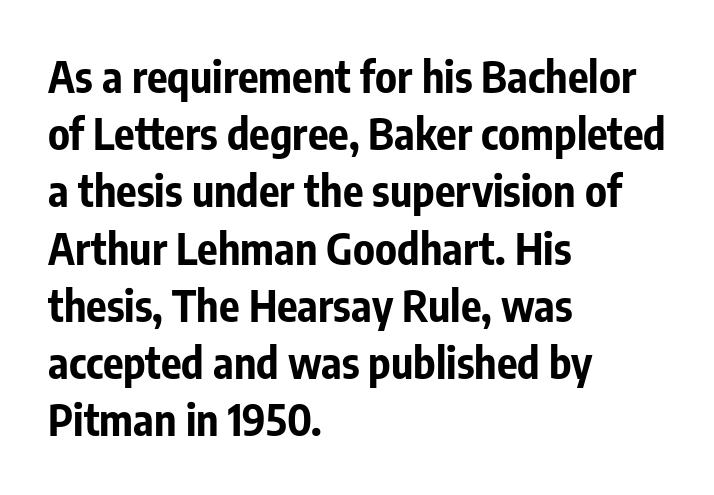
Q: Is the text bold? A: Yes.
Q: Is the text italic (slanted)? A: No, it is upright.
Q: Is the typeface a serif or a sans-serif typeface? A: Sans-serif.
Q: Is the text underlined? A: No.
Q: How is the paragraph aligned? A: Left-aligned.
Q: Is the spacing between letters normal or unusually wide? A: Normal.
Q: Is the spacing between lines tight, normal or loose? A: Normal.
Q: Width (condensed, normal, or wide)? A: Condensed.
Q: Stroke contrast? A: Low.
Q: x-height? A: Medium.
Q: Monospaced? A: No.
